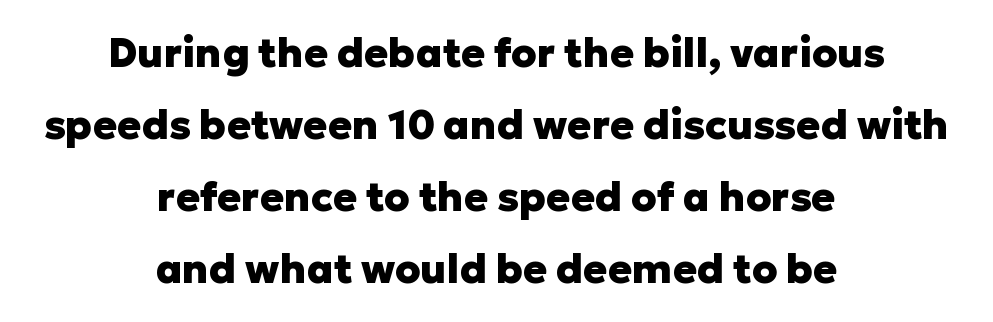
{"serif": "no", "italic": "no", "bold": "yes", "weight": "heavy", "width": "normal", "stroke_contrast": "low", "x_height": "medium", "monospaced": "no", "underline": "no", "align": "center", "line_spacing_ratio": 1.8, "letter_spacing": "normal", "letter_spacing_em": 0.0, "glyph_px": 40}
